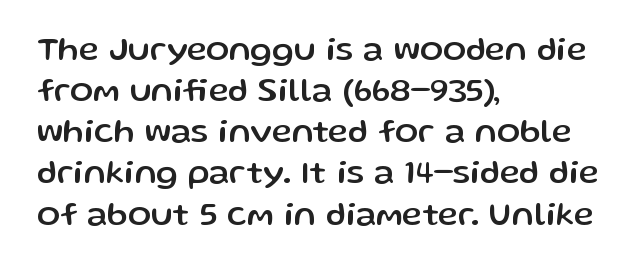
The setting favours the left margin, as ordinary paragraphs usually do. Here the designer chose a conventional face with non-uniform glyph widths. The letters stand upright; this is a roman face. Classification — sans serif. Tracking value appears to be zero — textbook default spacing.
